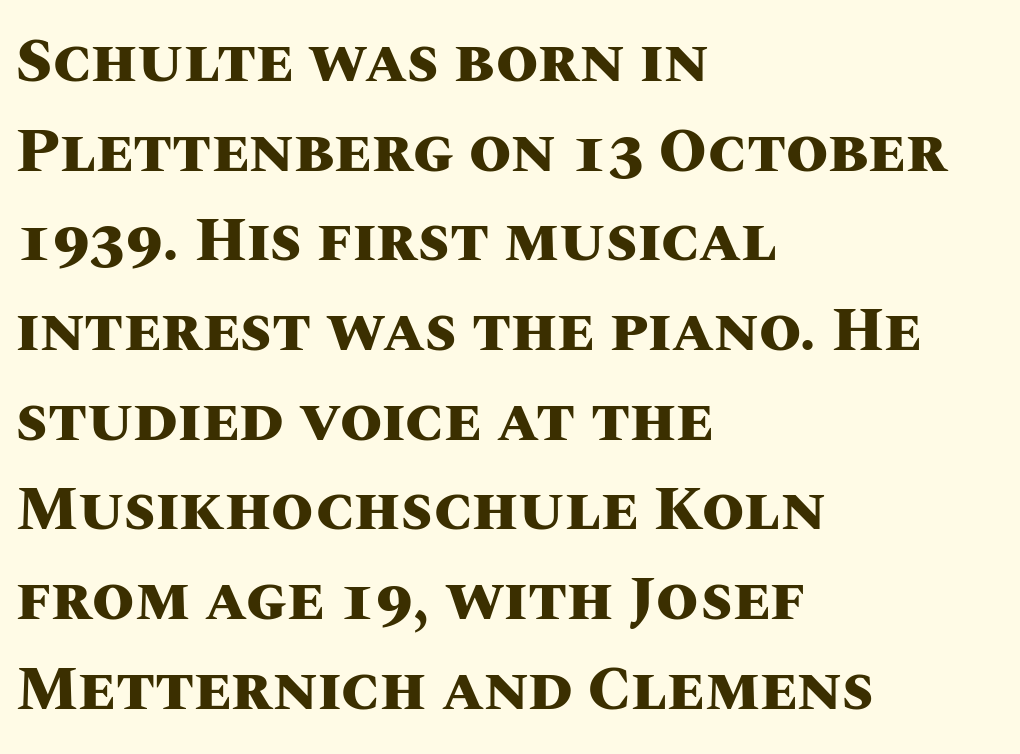
Q: Is the text bold? A: Yes.
Q: Is the text italic (slanted)? A: No, it is upright.
Q: Is the text underlined? A: No.
Q: How is the paragraph aligned? A: Left-aligned.
Q: Is the spacing between letters normal or unusually wide? A: Normal.
Q: Is the spacing between lines tight, normal or loose? A: Normal.
Q: Width (condensed, normal, or wide)? A: Normal.
Q: Stroke contrast? A: Medium.
Q: x-height? A: Large.
Q: Monospaced? A: No.
